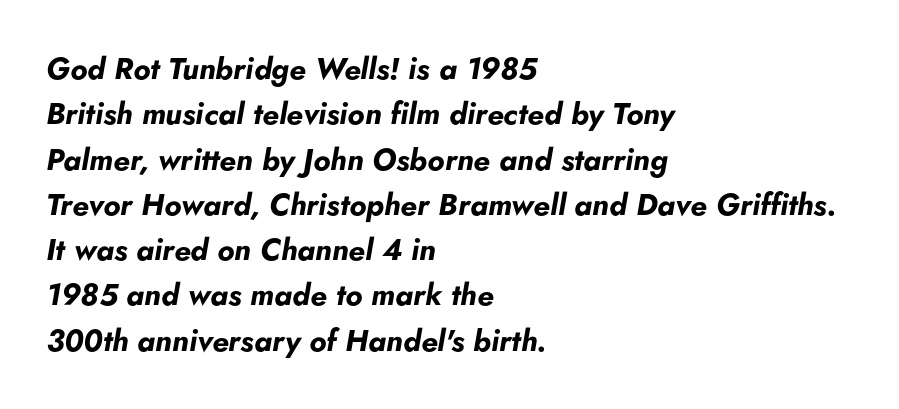
Q: Is the text bold? A: Yes.
Q: Is the text italic (slanted)? A: Yes, it leans right by about 5 degrees.
Q: Is the text underlined? A: No.
Q: How is the paragraph aligned? A: Left-aligned.
Q: Is the spacing between letters normal or unusually wide? A: Normal.
Q: Is the spacing between lines tight, normal or loose? A: Normal.
Q: Width (condensed, normal, or wide)? A: Normal.
Q: Stroke contrast? A: Low.
Q: x-height? A: Small.
Q: Monospaced? A: No.
